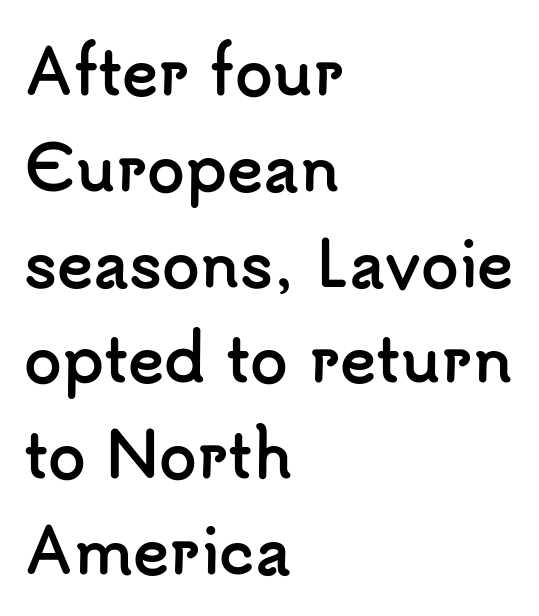
Q: Is the text bold? A: Yes.
Q: Is the text italic (slanted)? A: No, it is upright.
Q: Is the typeface a serif or a sans-serif typeface? A: Sans-serif.
Q: Is the text underlined? A: No.
Q: How is the paragraph aligned? A: Left-aligned.
Q: Is the spacing between letters normal or unusually wide? A: Normal.
Q: Is the spacing between lines tight, normal or loose? A: Normal.
Q: Width (condensed, normal, or wide)? A: Normal.
Q: Stroke contrast? A: Low.
Q: x-height? A: Small.
Q: Monospaced? A: No.
